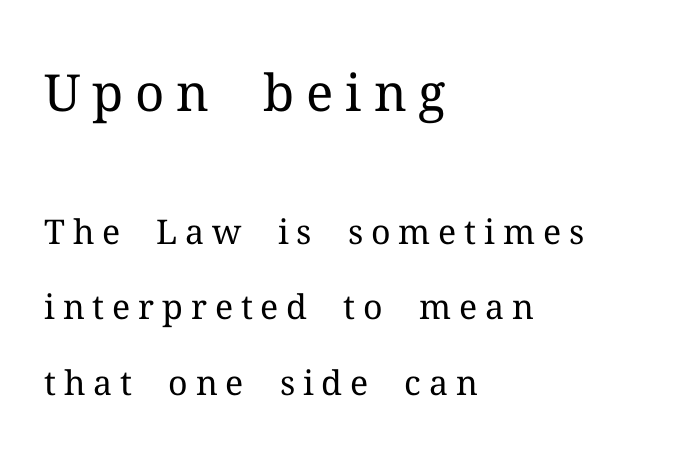
{"serif": "yes", "italic": "no", "bold": "no", "weight": "regular", "width": "normal", "stroke_contrast": "medium", "x_height": "medium", "monospaced": "no", "underline": "no", "align": "left", "line_spacing": "loose", "line_spacing_ratio": 2.23, "letter_spacing": "wide", "letter_spacing_em": 0.23, "larger_block": "first", "size_ratio": 1.5, "glyph_px": 51}
